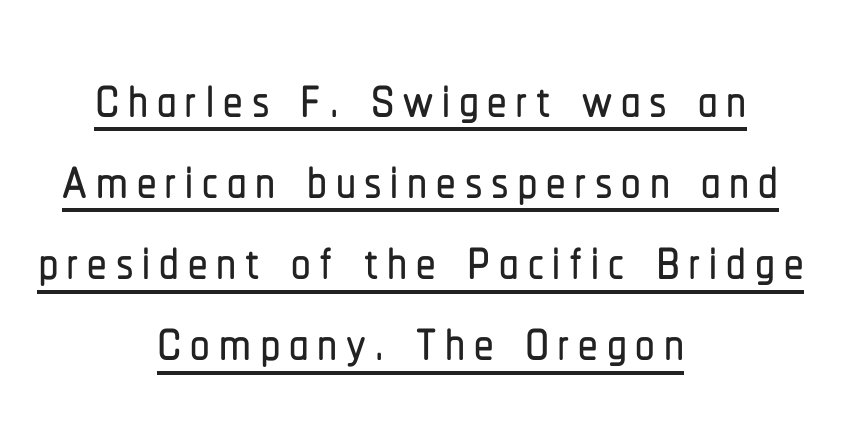
Beneath each row of characters lies a ruled line. Quick note: not italic, upright. The text was rendered using a sans face with plain stroke endings. Cramped leading.
